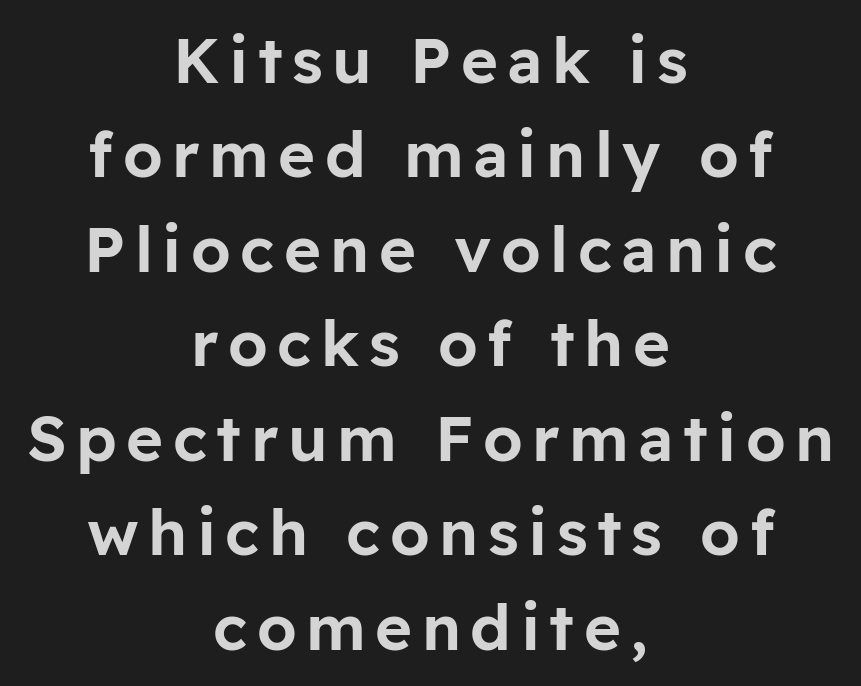
Q: Is the text italic (slanted)? A: No, it is upright.
Q: Is the typeface a serif or a sans-serif typeface? A: Sans-serif.
Q: Is the text underlined? A: No.
Q: How is the paragraph aligned? A: Centered.
Q: Is the spacing between lines tight, normal or loose? A: Normal.
Q: Width (condensed, normal, or wide)? A: Normal.
Q: Stroke contrast? A: Low.
Q: x-height? A: Medium.
Q: Monospaced? A: No.
